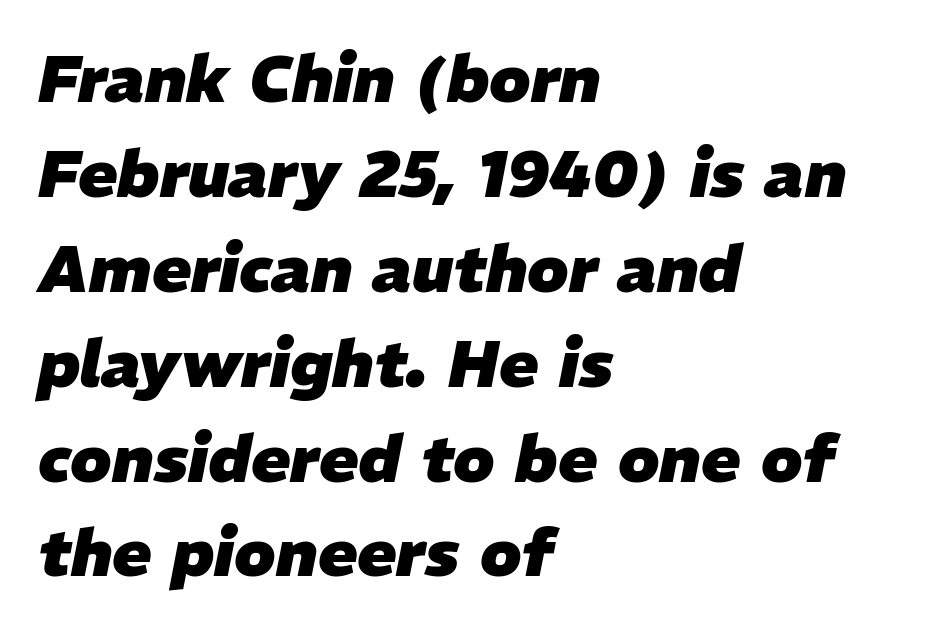
{"italic": "yes", "lean": "right", "slant_degrees": 11, "bold": "yes", "weight": "heavy", "width": "normal", "stroke_contrast": "low", "x_height": "medium", "monospaced": "no", "underline": "no", "align": "left", "line_spacing": "normal", "line_spacing_ratio": 1.46, "letter_spacing": "normal", "letter_spacing_em": 0.0, "glyph_px": 65}
